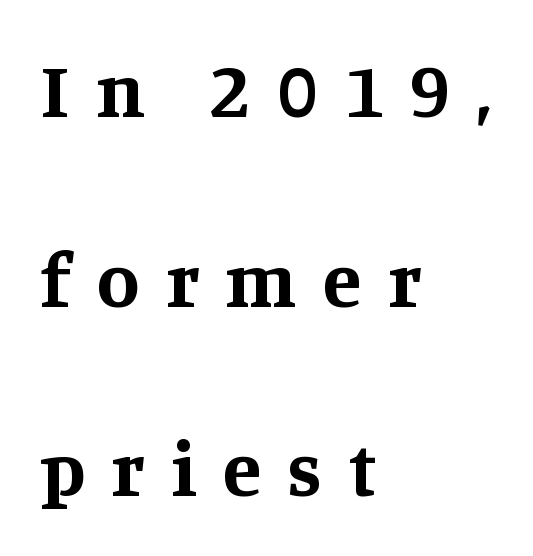
{"serif": "yes", "italic": "no", "bold": "yes", "weight": "bold", "width": "normal", "stroke_contrast": "medium", "x_height": "large", "monospaced": "no", "underline": "no", "align": "left", "line_spacing": "loose", "line_spacing_ratio": 2.43, "letter_spacing": "wide", "letter_spacing_em": 0.34, "glyph_px": 78}
